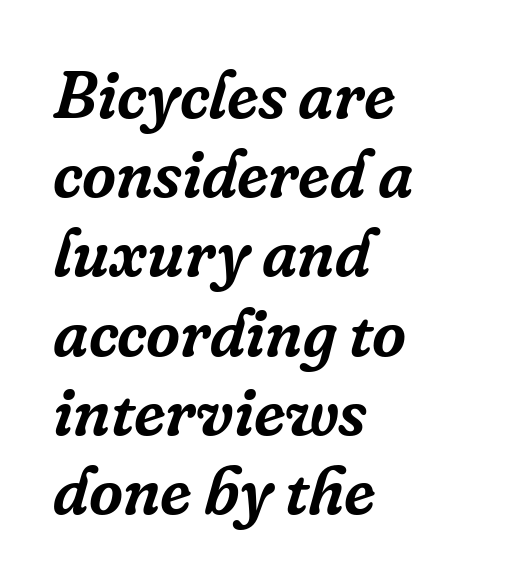
A student would call this left alignment; a typographer would say flush left, rag right. This is serif lettering, the kind often seen in printed books. The gaps between neighbouring characters are ordinary and unremarkable. Would a proofreader flag this as italicized? Yes. Note the varied advance widths — an 'i' is clearly narrower than an 'm'.
